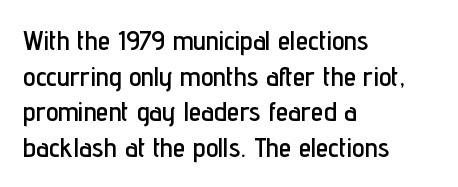
{"serif": "no", "italic": "no", "width": "condensed", "stroke_contrast": "low", "x_height": "medium", "monospaced": "no", "underline": "no", "align": "left", "line_spacing": "normal", "line_spacing_ratio": 1.27, "letter_spacing": "normal", "letter_spacing_em": 0.0, "glyph_px": 28}
